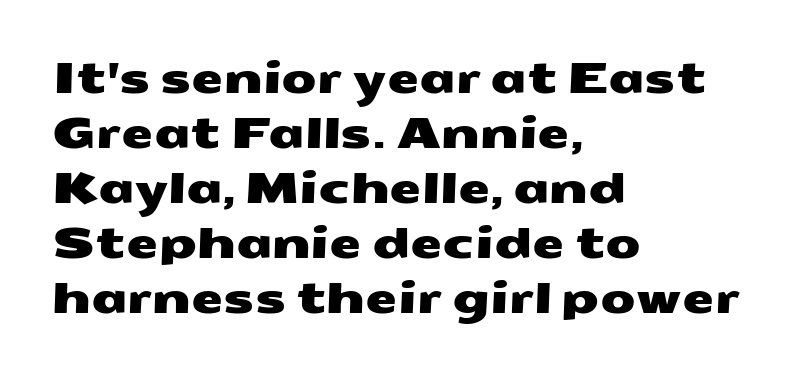
The image shows 41 px wide sans-serif type; set left-aligned, normal line spacing (1.34x), normal letter spacing, not underlined; medium stroke contrast and a medium x-height.
